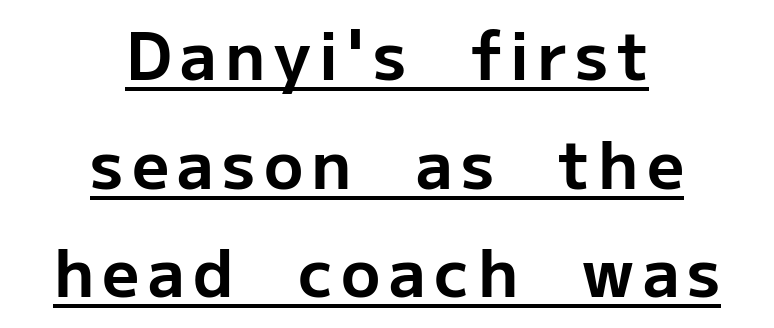
{"serif": "no", "italic": "no", "bold": "yes", "weight": "bold", "width": "normal", "stroke_contrast": "low", "x_height": "medium", "monospaced": "no", "underline": "yes", "align": "center", "line_spacing": "normal", "line_spacing_ratio": 1.67, "glyph_px": 65}
